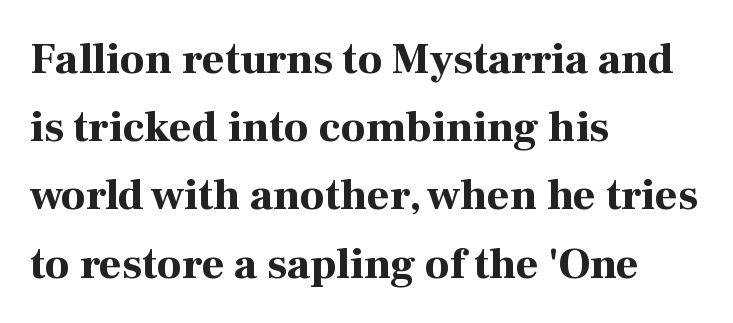
{"serif": "yes", "italic": "no", "bold": "yes", "weight": "bold", "width": "normal", "stroke_contrast": "high", "x_height": "medium", "monospaced": "no", "underline": "no", "align": "left", "line_spacing": "normal", "line_spacing_ratio": 1.55, "letter_spacing": "normal", "letter_spacing_em": 0.0, "glyph_px": 44}
